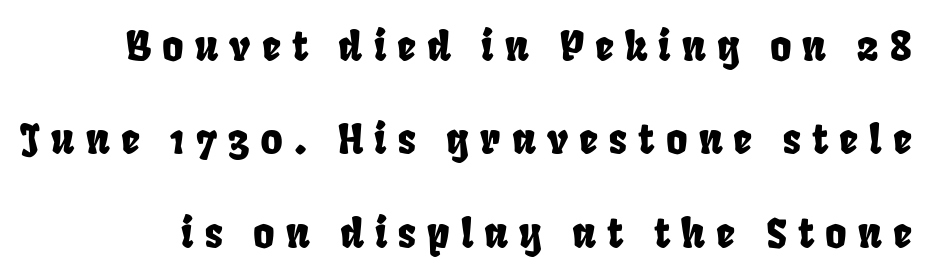
Q: Is the typeface a serif or a sans-serif typeface? A: Sans-serif.
Q: Is the text underlined? A: No.
Q: Is the spacing between letters normal or unusually wide? A: Unusually wide.
Q: Is the spacing between lines tight, normal or loose? A: Loose.
Q: Width (condensed, normal, or wide)? A: Condensed.
Q: Stroke contrast? A: Low.
Q: x-height? A: Large.
Q: Monospaced? A: No.
